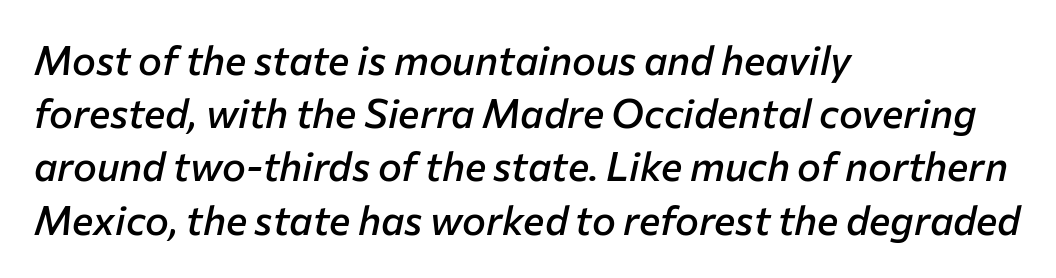
Q: Is the text bold? A: Semi-bold.
Q: Is the text italic (slanted)? A: Yes, it leans right by about 12 degrees.
Q: Is the text underlined? A: No.
Q: How is the paragraph aligned? A: Left-aligned.
Q: Is the spacing between letters normal or unusually wide? A: Normal.
Q: Is the spacing between lines tight, normal or loose? A: Normal.
Q: Width (condensed, normal, or wide)? A: Normal.
Q: Stroke contrast? A: Low.
Q: x-height? A: Medium.
Q: Monospaced? A: No.
